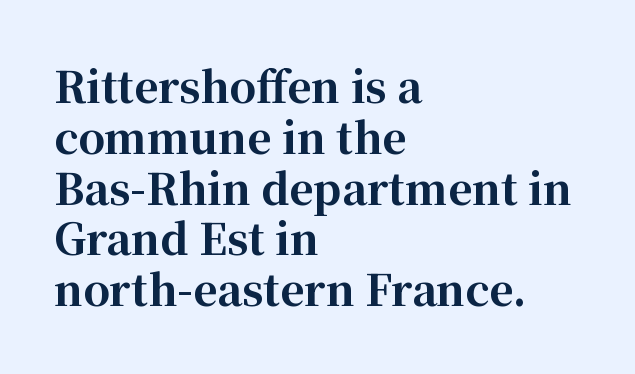
{"serif": "yes", "italic": "no", "bold": "yes", "weight": "bold", "width": "normal", "stroke_contrast": "high", "x_height": "medium", "monospaced": "no", "underline": "no", "align": "left", "line_spacing_ratio": 1.21, "letter_spacing": "normal", "letter_spacing_em": 0.0, "glyph_px": 42}
